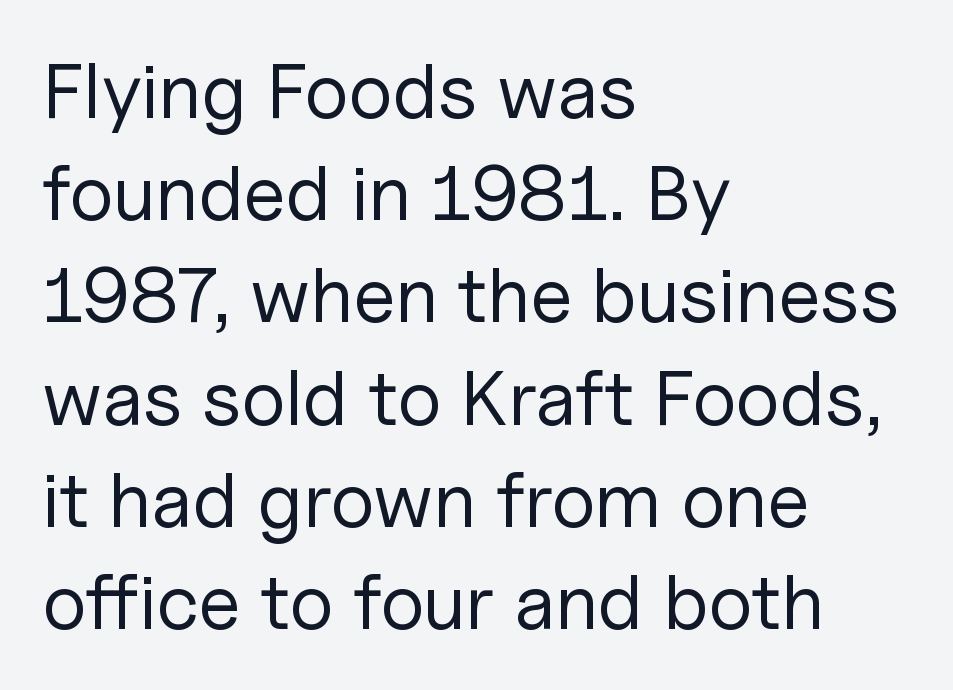
Q: Is the text bold? A: No.
Q: Is the text italic (slanted)? A: No, it is upright.
Q: Is the typeface a serif or a sans-serif typeface? A: Sans-serif.
Q: Is the text underlined? A: No.
Q: How is the paragraph aligned? A: Left-aligned.
Q: Is the spacing between letters normal or unusually wide? A: Normal.
Q: Is the spacing between lines tight, normal or loose? A: Normal.
Q: Width (condensed, normal, or wide)? A: Normal.
Q: Stroke contrast? A: Low.
Q: x-height? A: Medium.
Q: Monospaced? A: No.
